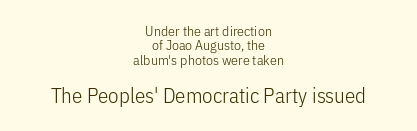
{"italic": "no", "bold": "no", "underline": "no", "align": "center", "line_spacing": "tight", "line_spacing_ratio": 1.03, "letter_spacing": "normal", "letter_spacing_em": 0.0, "larger_block": "second", "size_ratio": 1.5, "glyph_px": 21}
